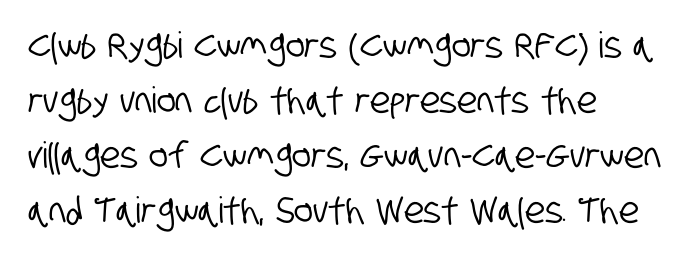
{"serif": "no", "width": "condensed", "stroke_contrast": "low", "x_height": "large", "monospaced": "no", "underline": "no", "align": "left", "line_spacing": "normal", "line_spacing_ratio": 1.53, "letter_spacing": "normal", "letter_spacing_em": 0.0, "glyph_px": 36}
